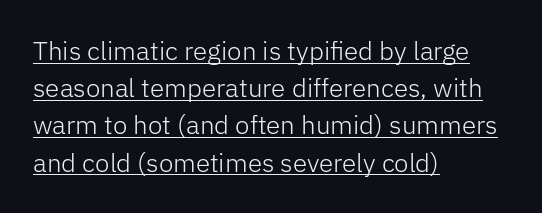
Summary of weight: not heavy and not bold. The type sits square on the baseline with zero lean. Tracking here is standard; glyphs follow each other at the usual distance. The glyphs are accompanied by a horizontal stroke just below them. Leftover space on each line is placed entirely after the last word.
